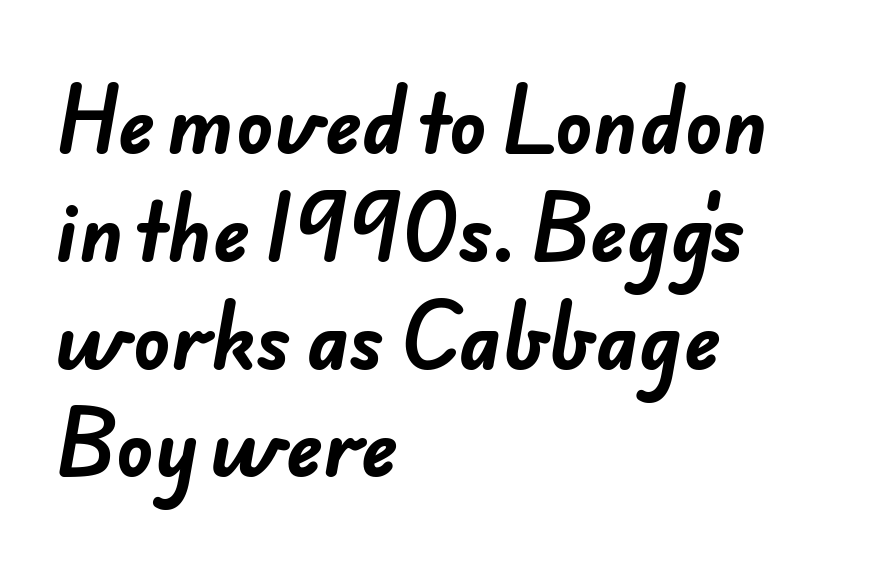
The face used here is proportionally spaced, like ordinary book or web type. On the weight axis this lands at bold, roughly 700. Has an underline been added? It has not. Is there much room between lines? A standard amount, neither cramped nor airy.
